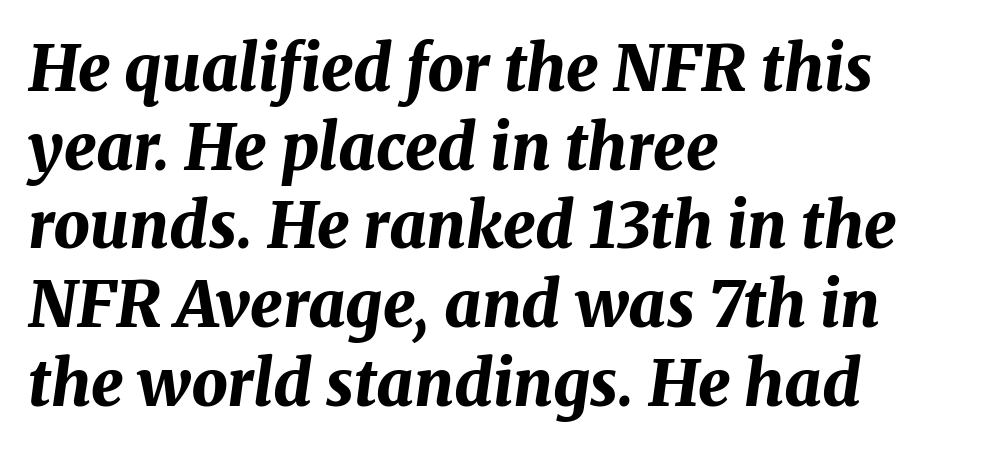
The image shows 64 px bold type, italic (leaning right); set left-aligned, line spacing 1.23x, normal letter spacing, not underlined; medium stroke contrast and a medium x-height.
